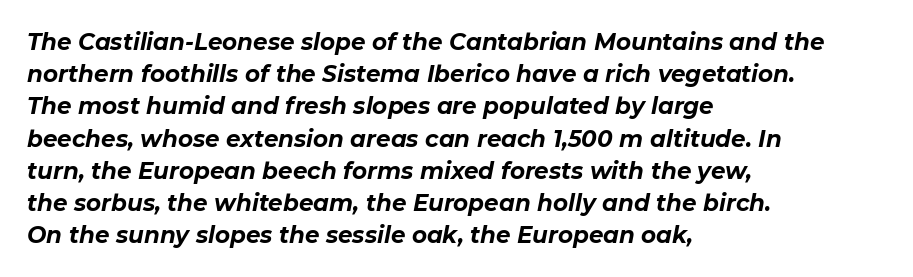
{"italic": "yes", "lean": "right", "slant_degrees": 11, "bold": "yes", "underline": "no", "align": "left", "line_spacing": "normal", "line_spacing_ratio": 1.4, "letter_spacing": "normal", "letter_spacing_em": 0.0, "glyph_px": 23}
